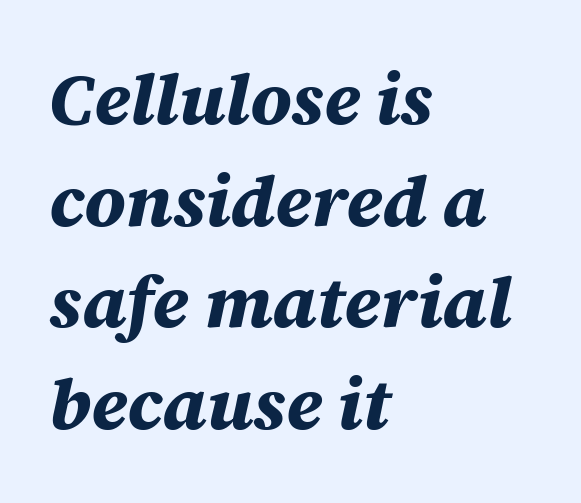
Look at the tracking — it's just the regular setting, nothing added. Character widths vary here, with narrow letters taking less room than wide ones. The font is running at its bold setting. Notice how the passage keeps a crisp vertical edge on the left only. Notice how descenders clear the ascenders below comfortably — that's standard leading.
